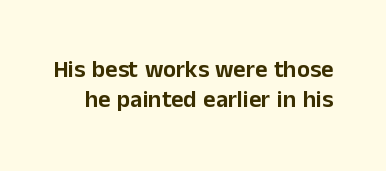
Q: Is the text italic (slanted)? A: No, it is upright.
Q: Is the text underlined? A: No.
Q: Is the spacing between letters normal or unusually wide? A: Normal.
